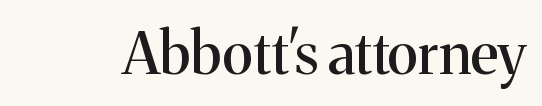
The image shows 58 px serif type, upright; set normal letter spacing, not underlined; medium stroke contrast and a medium x-height.
